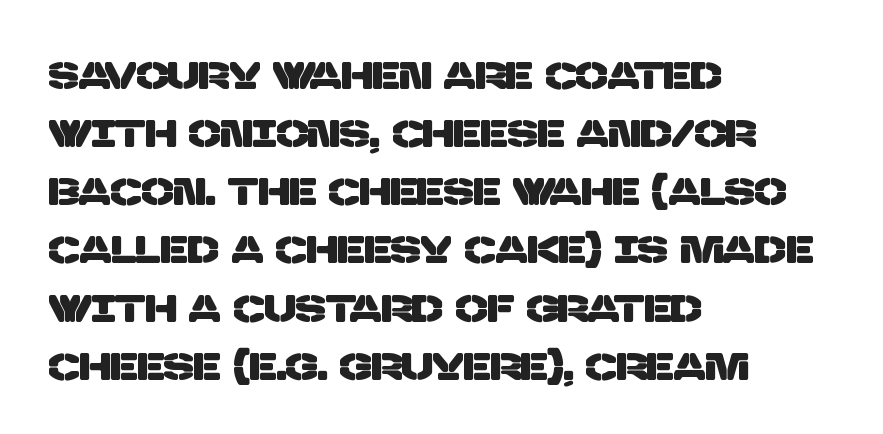
The image shows 38 px sans-serif type; set left-aligned, normal line spacing (1.53x), normal letter spacing, not underlined; low stroke contrast and a large x-height.
